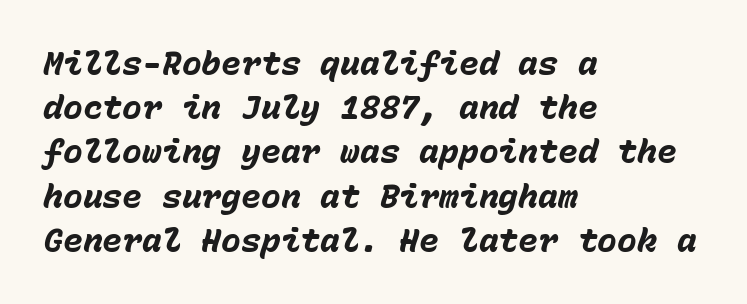
Q: Is the text bold? A: Yes.
Q: Is the text italic (slanted)? A: Yes, it leans right by about 15 degrees.
Q: Is the text underlined? A: No.
Q: How is the paragraph aligned? A: Left-aligned.
Q: Is the spacing between letters normal or unusually wide? A: Normal.
Q: Is the spacing between lines tight, normal or loose? A: Normal.
Q: Width (condensed, normal, or wide)? A: Normal.
Q: Stroke contrast? A: Low.
Q: x-height? A: Medium.
Q: Monospaced? A: Yes.
